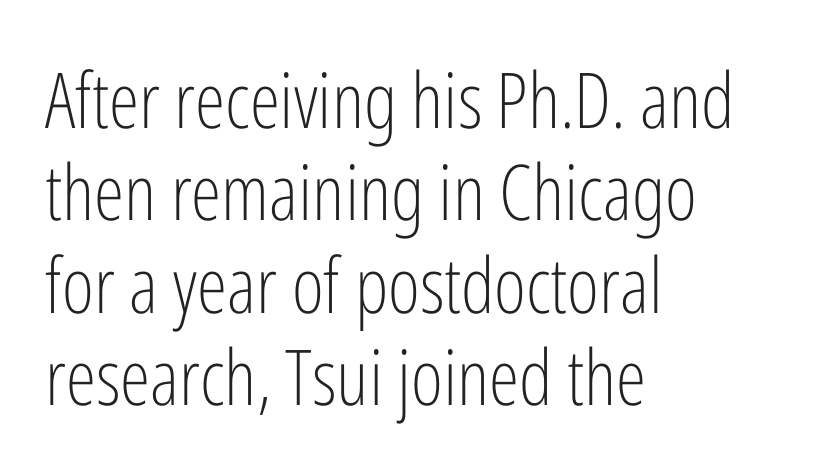
{"serif": "no", "italic": "no", "bold": "no", "weight": "light", "width": "condensed", "stroke_contrast": "low", "x_height": "medium", "monospaced": "no", "underline": "no", "align": "left", "line_spacing_ratio": 1.2, "letter_spacing": "normal", "letter_spacing_em": 0.0, "glyph_px": 77}
